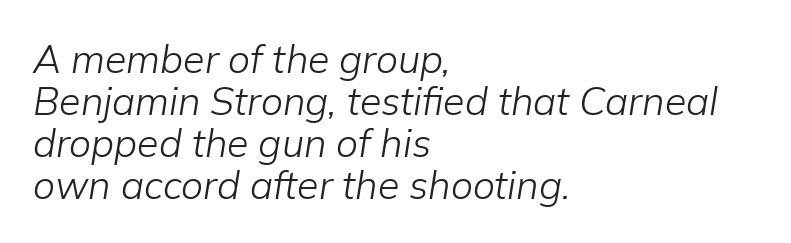
{"italic": "yes", "lean": "right", "slant_degrees": 9, "bold": "no", "weight": "light", "width": "normal", "stroke_contrast": "low", "x_height": "medium", "monospaced": "no", "underline": "no", "align": "left", "line_spacing": "tight", "line_spacing_ratio": 1.08, "letter_spacing": "normal", "letter_spacing_em": 0.0, "glyph_px": 39}
